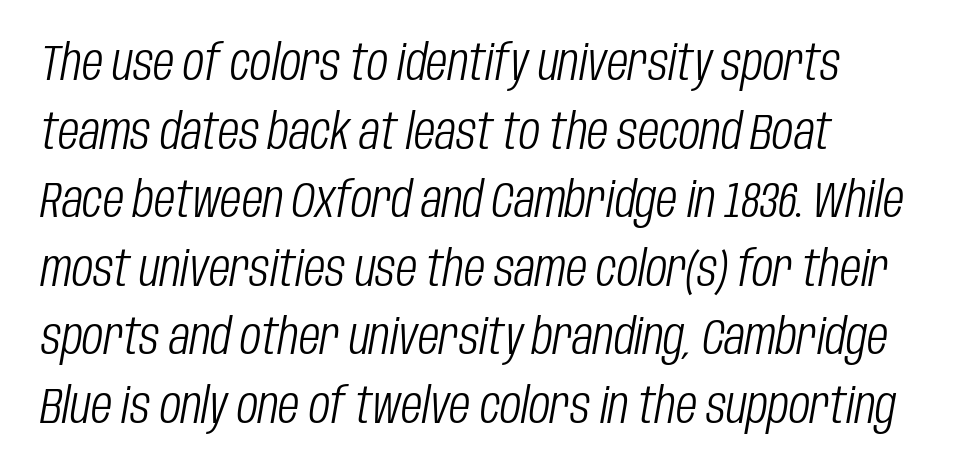
Q: Is the text bold? A: No.
Q: Is the text italic (slanted)? A: Yes, it leans right by about 10 degrees.
Q: Is the text underlined? A: No.
Q: Is the spacing between letters normal or unusually wide? A: Normal.
Q: Is the spacing between lines tight, normal or loose? A: Normal.
Q: Width (condensed, normal, or wide)? A: Condensed.
Q: Stroke contrast? A: Low.
Q: x-height? A: Large.
Q: Monospaced? A: No.
